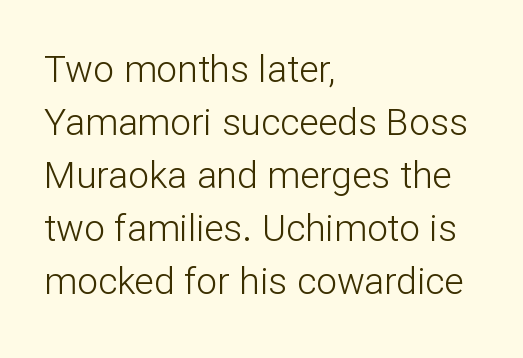
Observe the ordinary spacing: letters are neighbours, not strangers. Think of a printed novel: that variable character pitch is what you see here. This is the regular roman posture of the typeface. Plain, unruled lines of type. Is there much room between lines? A standard amount, neither cramped nor airy. No chunkiness to these letters — they're not bold.
